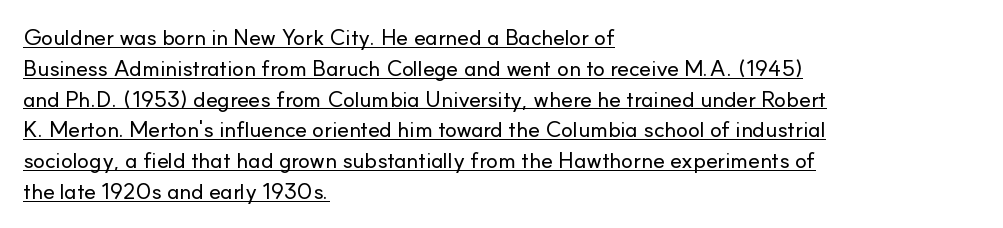
Q: Is the text italic (slanted)? A: No, it is upright.
Q: Is the text underlined? A: Yes.
Q: How is the paragraph aligned? A: Left-aligned.
Q: Is the spacing between letters normal or unusually wide? A: Normal.
Q: Is the spacing between lines tight, normal or loose? A: Normal.
